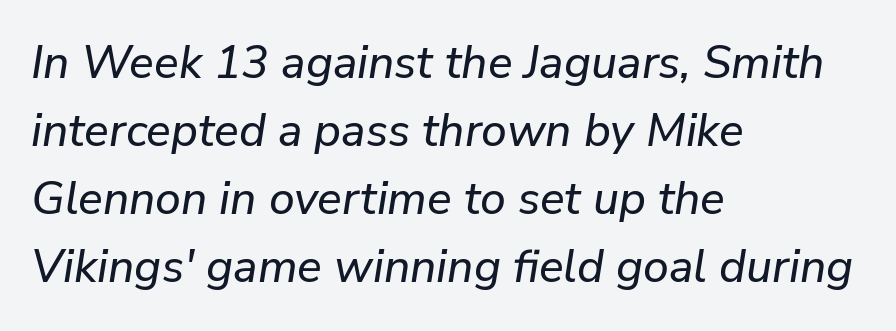
The image shows 46 px text type, italic (leaning right); set left-aligned, normal line spacing (1.48x), normal letter spacing, not underlined; low stroke contrast and a medium x-height.
